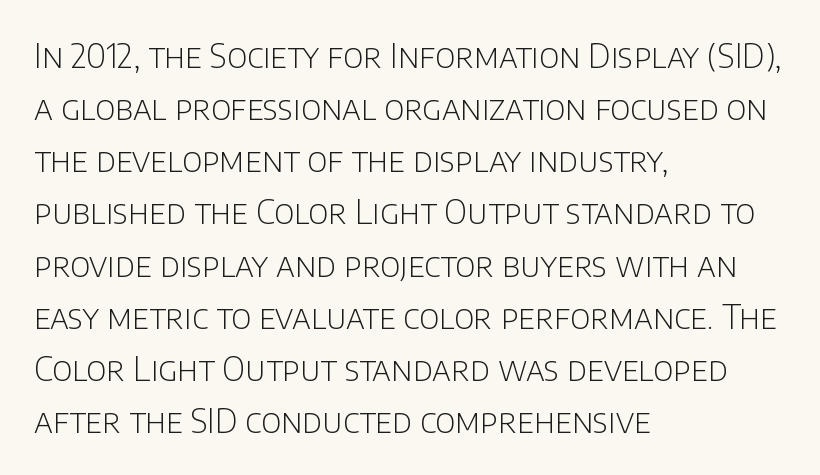
{"serif": "no", "italic": "no", "bold": "no", "weight": "light", "width": "normal", "stroke_contrast": "low", "x_height": "large", "monospaced": "no", "underline": "no", "align": "left", "line_spacing": "normal", "line_spacing_ratio": 1.58, "letter_spacing": "normal", "letter_spacing_em": 0.0, "glyph_px": 33}
